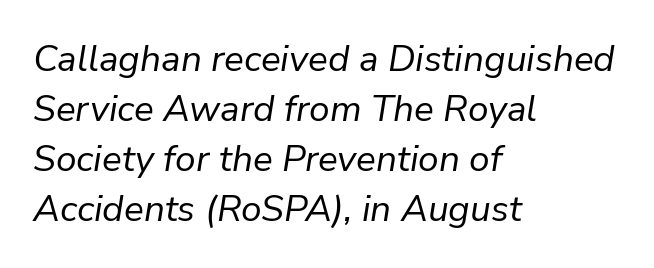
The image shows 37 px regular-weight type, italic (leaning right); set left-aligned, normal line spacing (1.35x), normal letter spacing, not underlined; low stroke contrast and a medium x-height.
